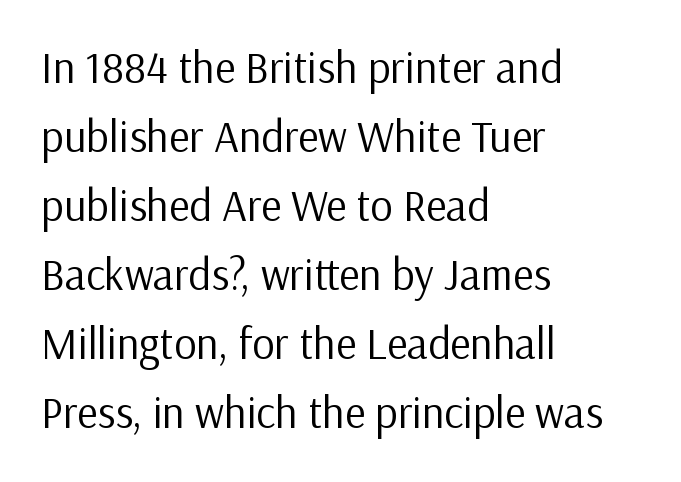
Q: Is the text bold? A: No.
Q: Is the text italic (slanted)? A: No, it is upright.
Q: Is the typeface a serif or a sans-serif typeface? A: Sans-serif.
Q: Is the text underlined? A: No.
Q: How is the paragraph aligned? A: Left-aligned.
Q: Is the spacing between letters normal or unusually wide? A: Normal.
Q: Is the spacing between lines tight, normal or loose? A: Normal.
Q: Width (condensed, normal, or wide)? A: Normal.
Q: Stroke contrast? A: Low.
Q: x-height? A: Medium.
Q: Monospaced? A: No.
